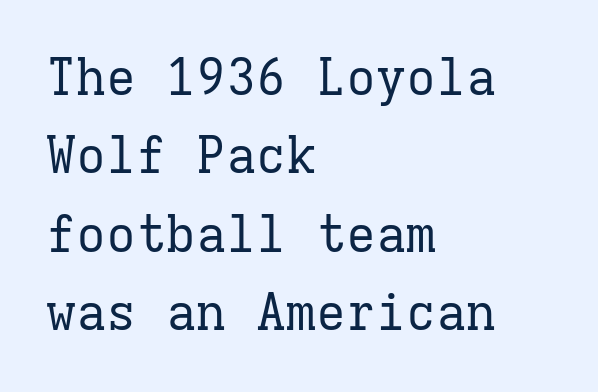
Q: Is the text bold? A: No.
Q: Is the text italic (slanted)? A: No, it is upright.
Q: Is the typeface a serif or a sans-serif typeface? A: Serif.
Q: Is the text underlined? A: No.
Q: How is the paragraph aligned? A: Left-aligned.
Q: Is the spacing between letters normal or unusually wide? A: Normal.
Q: Is the spacing between lines tight, normal or loose? A: Normal.
Q: Width (condensed, normal, or wide)? A: Normal.
Q: Stroke contrast? A: Low.
Q: x-height? A: Medium.
Q: Monospaced? A: Yes.
